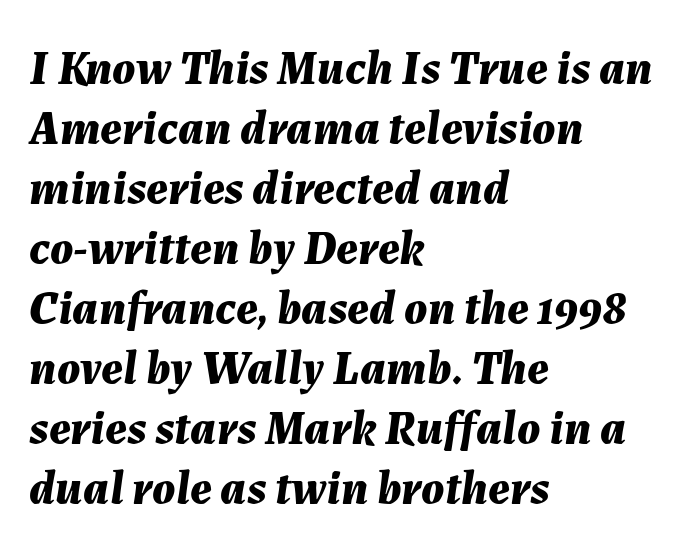
Which margin do the lines hug? The left one — the right edge is uneven. The passage shown leans; its letterforms are oblique. Summary of vertical rhythm: regular, with standard interline spacing. Students, note that the glyphs here touch the page at normal intervals.
